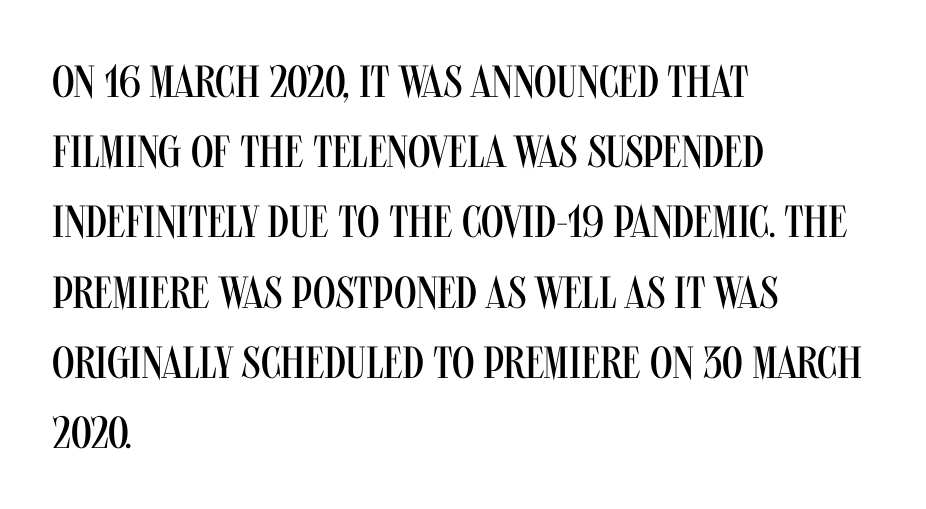
Q: Is the text bold? A: No.
Q: Is the text italic (slanted)? A: No, it is upright.
Q: Is the typeface a serif or a sans-serif typeface? A: Sans-serif.
Q: Is the text underlined? A: No.
Q: How is the paragraph aligned? A: Left-aligned.
Q: Is the spacing between letters normal or unusually wide? A: Normal.
Q: Is the spacing between lines tight, normal or loose? A: Normal.
Q: Width (condensed, normal, or wide)? A: Condensed.
Q: Stroke contrast? A: Medium.
Q: x-height? A: Large.
Q: Monospaced? A: No.
